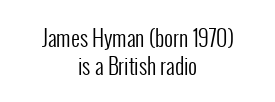
The image shows 22 px text type, upright; set centered, normal line spacing (1.26x), normal letter spacing, not underlined.
